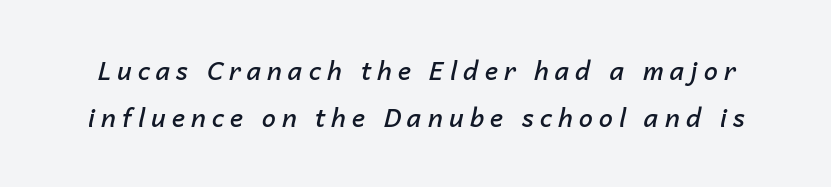
The sample has been set in demibold, a notch under bold. Bare-footed words on every line. Characters are canted at an angle relative to the baseline's perpendicular. Reading down the column, the eye jumps a long way to each next line. This sample uses expanded letter spacing, leaving extra air between glyphs.
